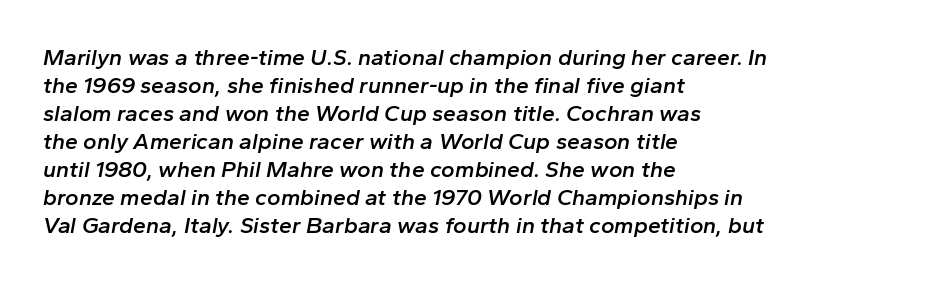
Q: Is the text bold? A: Semi-bold.
Q: Is the text italic (slanted)? A: Yes, it leans right by about 10 degrees.
Q: Is the text underlined? A: No.
Q: How is the paragraph aligned? A: Left-aligned.
Q: Is the spacing between letters normal or unusually wide? A: Normal.
